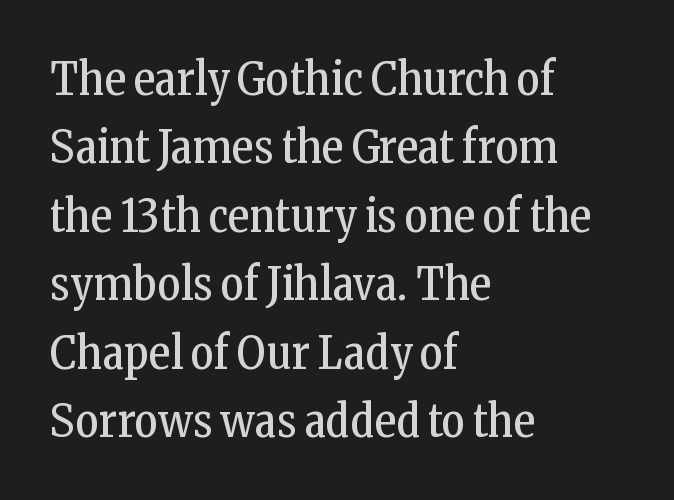
The image shows 45 px regular-weight, condensed serif type, upright; set left-aligned, normal line spacing (1.52x), normal letter spacing, not underlined; low stroke contrast and a medium x-height.
